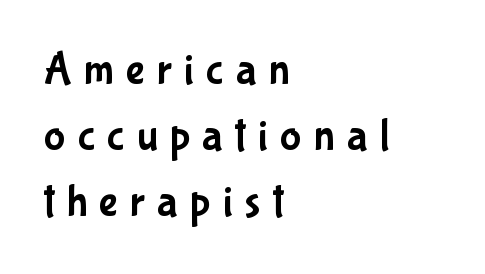
The image shows 45 px condensed sans-serif type, upright; set left-aligned, normal line spacing (1.47x), unusually wide letter spacing (+0.27 em), not underlined; low stroke contrast and a medium x-height.
